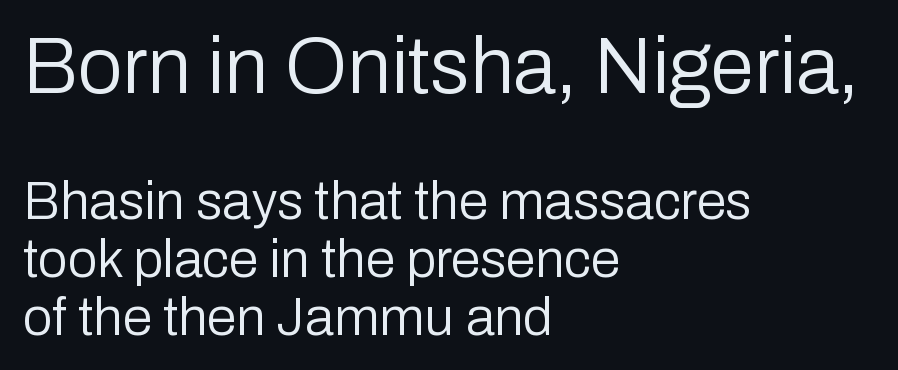
{"serif": "no", "italic": "no", "bold": "no", "weight": "regular", "width": "normal", "stroke_contrast": "low", "x_height": "medium", "monospaced": "no", "underline": "no", "align": "left", "line_spacing": "tight", "line_spacing_ratio": 1.09, "letter_spacing": "normal", "letter_spacing_em": 0.0, "larger_block": "first", "size_ratio": 1.49, "glyph_px": 79}
